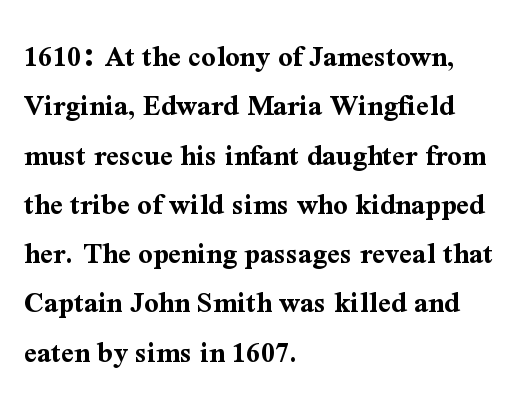
Students, note that the glyphs here touch the page at normal intervals. Honestly, there is no underline to notice here at all. When letters stand straight like this, we call the style roman or upright. Little horizontal feet cap the strokes, marking this as serif type. Horizontally, the lines are justified to the leading edge only.
